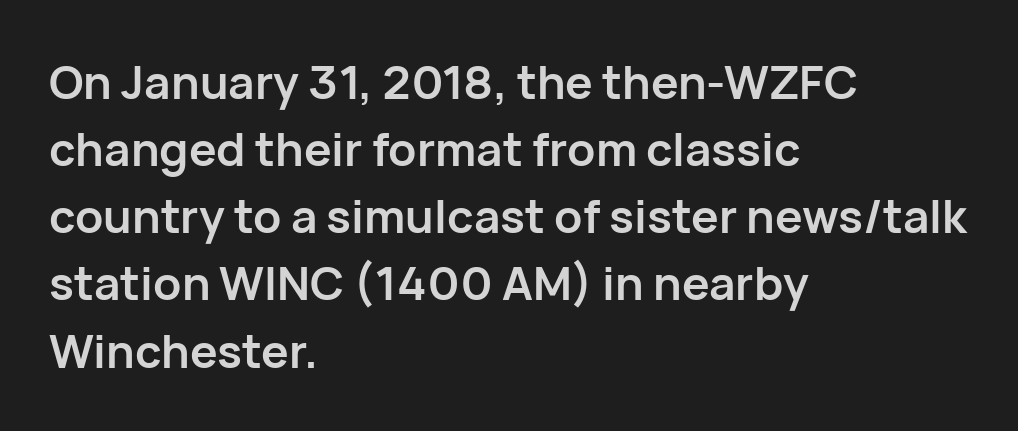
The image shows 46 px semibold sans-serif type, upright; set left-aligned, normal line spacing (1.46x), normal letter spacing, not underlined; low stroke contrast and a medium x-height.
